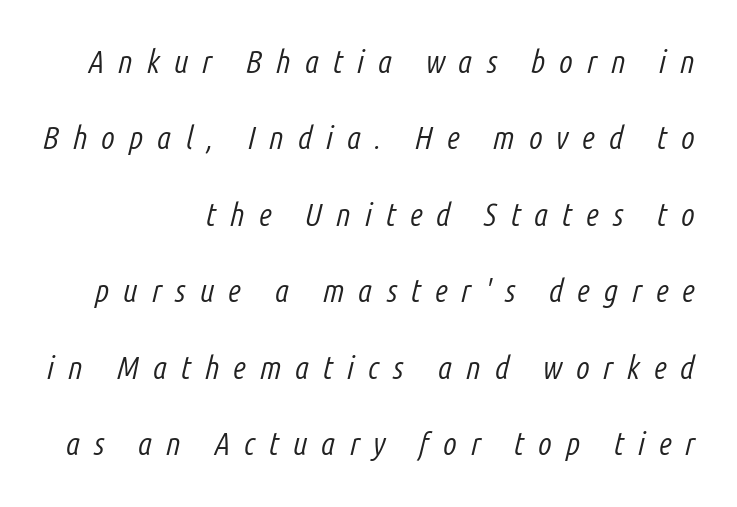
Q: Is the text bold? A: No.
Q: Is the text italic (slanted)? A: Yes, it leans right by about 14 degrees.
Q: Is the text underlined? A: No.
Q: How is the paragraph aligned? A: Right-aligned.
Q: Is the spacing between letters normal or unusually wide? A: Unusually wide.
Q: Is the spacing between lines tight, normal or loose? A: Loose.
Q: Width (condensed, normal, or wide)? A: Condensed.
Q: Stroke contrast? A: Low.
Q: x-height? A: Medium.
Q: Monospaced? A: No.
